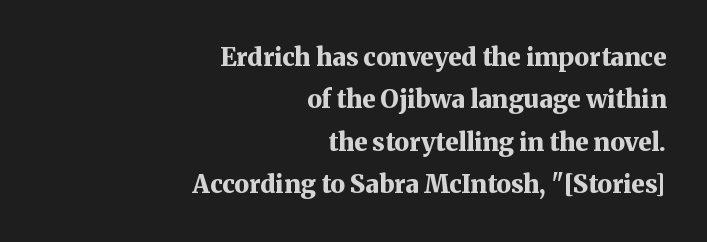
{"italic": "no", "bold": "yes", "underline": "no", "align": "right", "line_spacing": "normal", "line_spacing_ratio": 1.7, "letter_spacing": "normal", "letter_spacing_em": 0.0, "glyph_px": 25}
